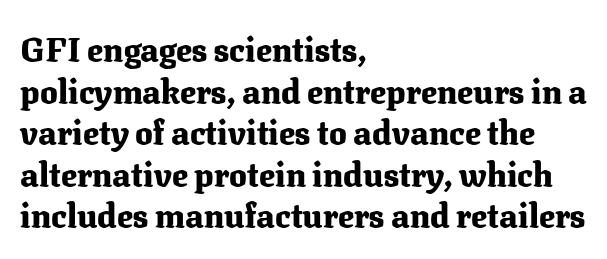
Q: Is the text bold? A: Yes.
Q: Is the text italic (slanted)? A: No, it is upright.
Q: Is the typeface a serif or a sans-serif typeface? A: Serif.
Q: Is the text underlined? A: No.
Q: How is the paragraph aligned? A: Left-aligned.
Q: Is the spacing between letters normal or unusually wide? A: Normal.
Q: Is the spacing between lines tight, normal or loose? A: Normal.
Q: Width (condensed, normal, or wide)? A: Normal.
Q: Stroke contrast? A: Medium.
Q: x-height? A: Medium.
Q: Monospaced? A: No.
